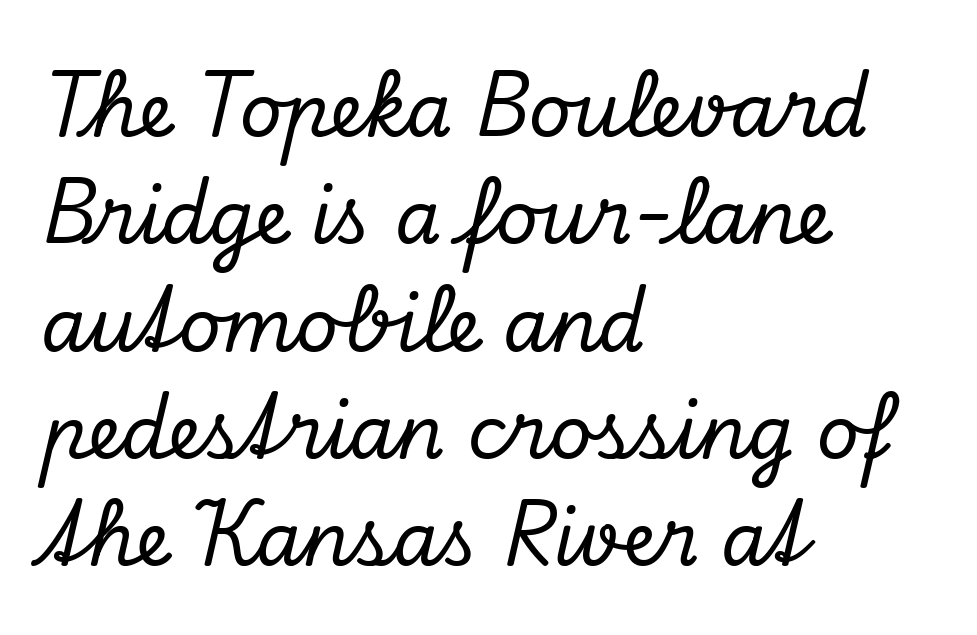
{"serif": "yes", "italic": "yes", "lean": "right", "slant_degrees": 13, "width": "normal", "stroke_contrast": "low", "x_height": "small", "monospaced": "no", "underline": "no", "align": "left", "line_spacing": "normal", "line_spacing_ratio": 1.45, "letter_spacing": "normal", "letter_spacing_em": 0.0, "glyph_px": 74}
